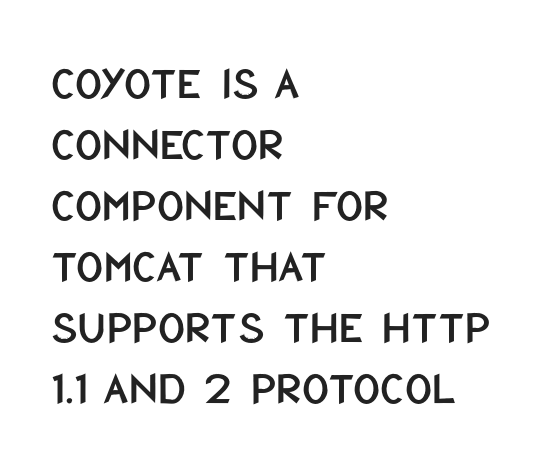
{"serif": "no", "italic": "no", "width": "condensed", "stroke_contrast": "low", "x_height": "large", "monospaced": "no", "underline": "no", "align": "left", "line_spacing": "normal", "line_spacing_ratio": 1.3, "letter_spacing": "normal", "letter_spacing_em": 0.0, "glyph_px": 47}
